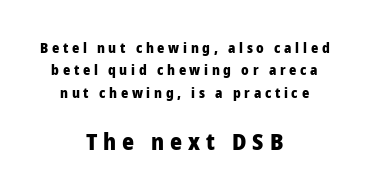
Q: Is the text bold? A: Yes.
Q: Is the text italic (slanted)? A: No, it is upright.
Q: Is the text underlined? A: No.
Q: How is the paragraph aligned? A: Centered.
Q: Is the spacing between letters normal or unusually wide? A: Unusually wide.
Q: Is the spacing between lines tight, normal or loose? A: Normal.
Q: Which block of text is set in a larger size, the first (top) or the second (bottom)? A: The second (bottom) one.
